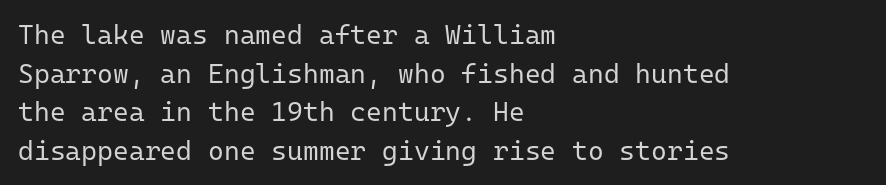
{"italic": "no", "bold": "no", "underline": "no", "align": "left", "line_spacing": "normal", "line_spacing_ratio": 1.43, "letter_spacing": "normal", "letter_spacing_em": 0.0, "glyph_px": 27}
